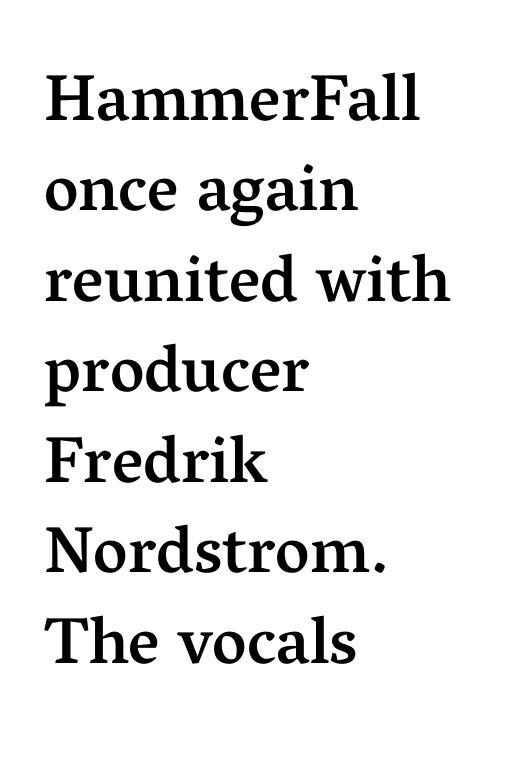
Q: Is the text bold? A: Semi-bold.
Q: Is the text italic (slanted)? A: No, it is upright.
Q: Is the typeface a serif or a sans-serif typeface? A: Serif.
Q: Is the text underlined? A: No.
Q: How is the paragraph aligned? A: Left-aligned.
Q: Is the spacing between letters normal or unusually wide? A: Normal.
Q: Is the spacing between lines tight, normal or loose? A: Normal.
Q: Width (condensed, normal, or wide)? A: Normal.
Q: Stroke contrast? A: Medium.
Q: x-height? A: Medium.
Q: Monospaced? A: No.
